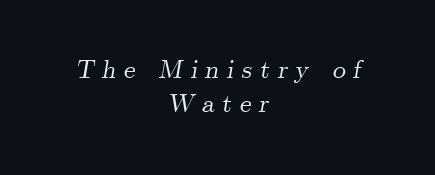
{"italic": "yes", "lean": "right", "slant_degrees": 9, "underline": "no", "align": "center", "line_spacing": "normal", "line_spacing_ratio": 1.3, "letter_spacing": "wide", "letter_spacing_em": 0.29, "glyph_px": 26}
